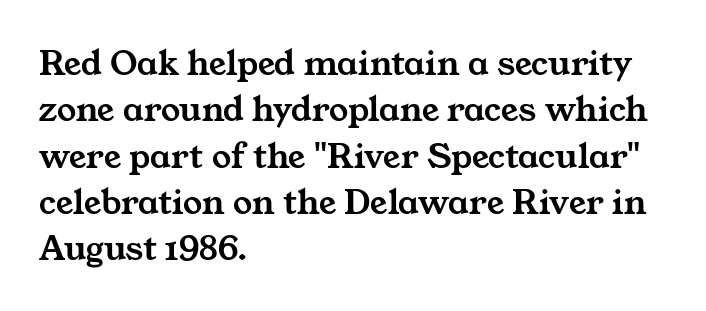
{"serif": "yes", "width": "wide", "stroke_contrast": "medium", "x_height": "medium", "monospaced": "no", "underline": "no", "align": "left", "line_spacing_ratio": 1.22, "letter_spacing": "normal", "letter_spacing_em": 0.0, "glyph_px": 38}
